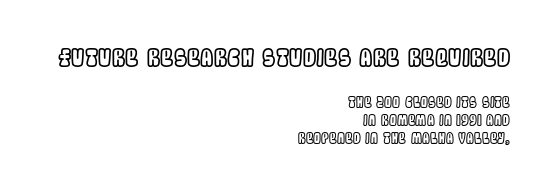
Q: Is the text italic (slanted)? A: No, it is upright.
Q: Is the text underlined? A: No.
Q: How is the paragraph aligned? A: Right-aligned.
Q: Is the spacing between letters normal or unusually wide? A: Normal.
Q: Is the spacing between lines tight, normal or loose? A: Normal.
Q: Which block of text is set in a larger size, the first (top) or the second (bottom)? A: The first (top) one.
